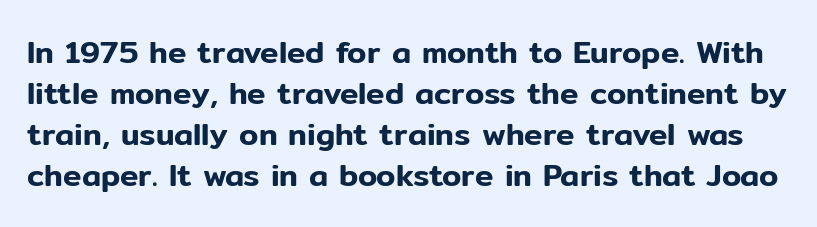
Q: Is the text italic (slanted)? A: No, it is upright.
Q: Is the typeface a serif or a sans-serif typeface? A: Sans-serif.
Q: Is the text underlined? A: No.
Q: Is the spacing between letters normal or unusually wide? A: Normal.
Q: Is the spacing between lines tight, normal or loose? A: Normal.
Q: Width (condensed, normal, or wide)? A: Normal.
Q: Stroke contrast? A: Low.
Q: x-height? A: Medium.
Q: Monospaced? A: No.
